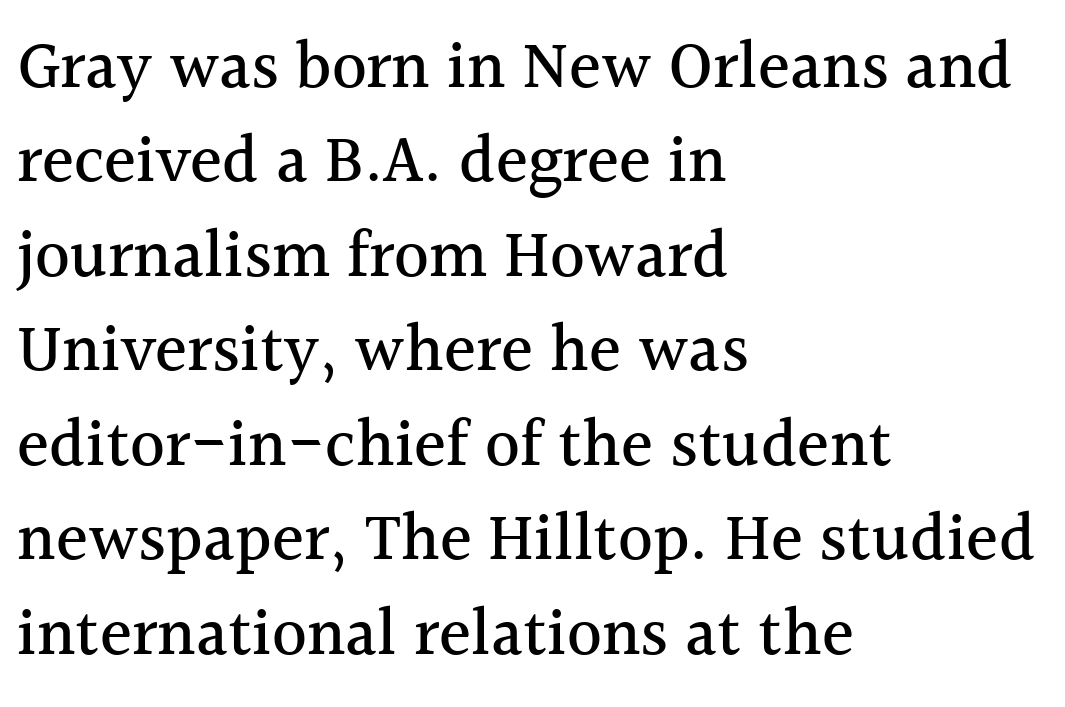
Q: Is the text italic (slanted)? A: No, it is upright.
Q: Is the typeface a serif or a sans-serif typeface? A: Serif.
Q: Is the text underlined? A: No.
Q: How is the paragraph aligned? A: Left-aligned.
Q: Is the spacing between letters normal or unusually wide? A: Normal.
Q: Is the spacing between lines tight, normal or loose? A: Normal.
Q: Width (condensed, normal, or wide)? A: Normal.
Q: x-height? A: Medium.
Q: Monospaced? A: No.
